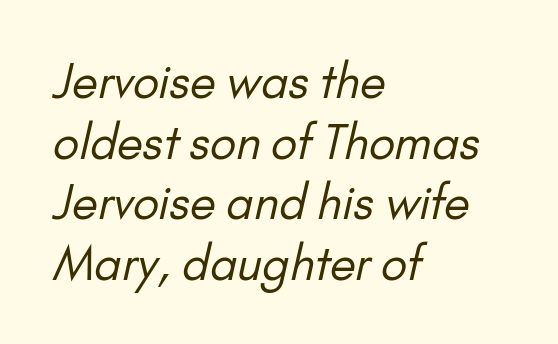
The image shows 47 px regular-weight sans-serif type; set left-aligned, normal line spacing (1.29x), normal letter spacing, not underlined; low stroke contrast and a small x-height.
